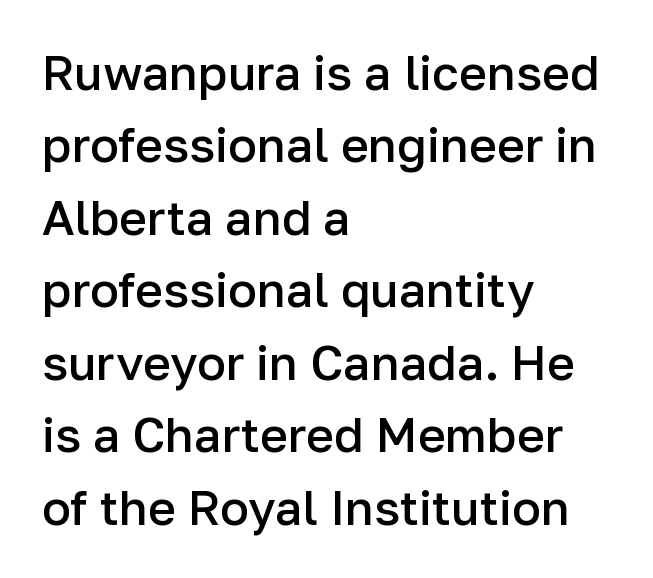
{"serif": "no", "italic": "no", "bold": "semi", "weight": "semibold", "width": "normal", "stroke_contrast": "low", "x_height": "medium", "monospaced": "no", "underline": "no", "align": "left", "line_spacing": "normal", "line_spacing_ratio": 1.51, "letter_spacing": "normal", "letter_spacing_em": 0.0, "glyph_px": 48}
